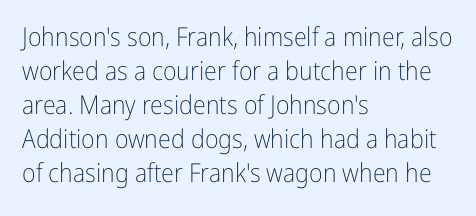
The image shows 26 px text type, upright; set left-aligned, normal line spacing (1.31x), normal letter spacing, not underlined.
